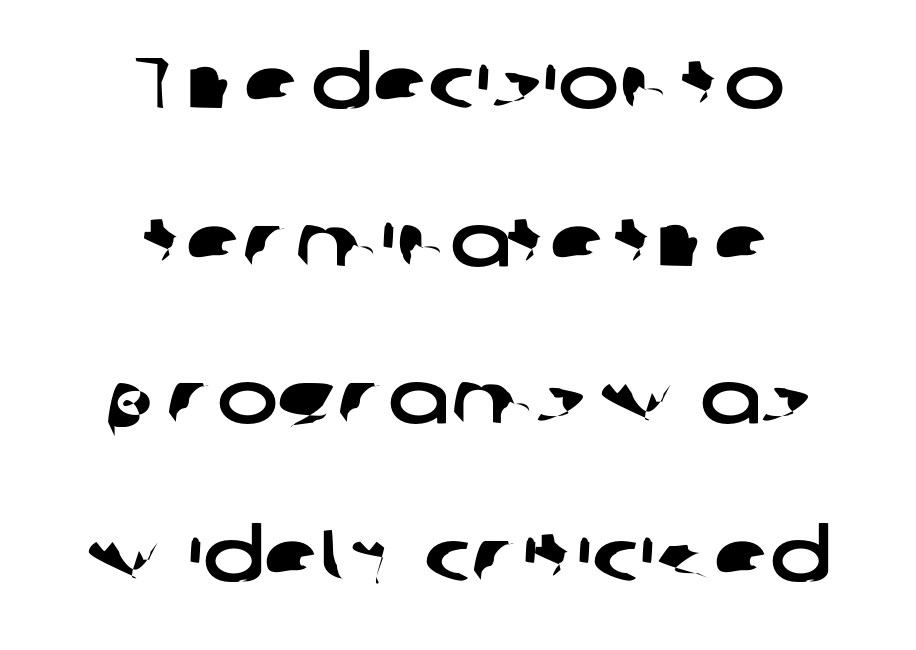
These lines stack symmetrically, like a column narrowing and widening about its center. This rendering leaves character spacing at its baseline value. The gap between lines stays unmarked. If you measured baseline to baseline, you'd find a long distance. What kind of face is this? One without serifs — a sans.
